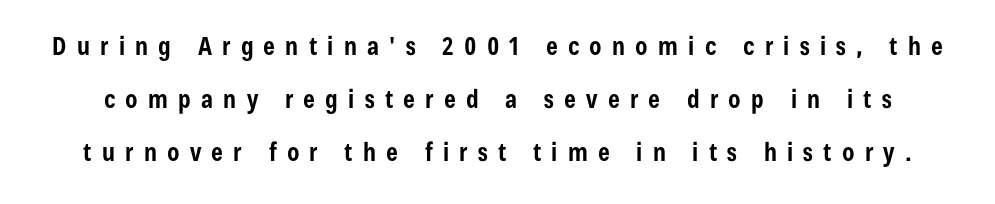
Q: Is the text bold? A: Yes.
Q: Is the text italic (slanted)? A: No, it is upright.
Q: Is the text underlined? A: No.
Q: Is the spacing between letters normal or unusually wide? A: Unusually wide.
Q: Is the spacing between lines tight, normal or loose? A: Loose.
